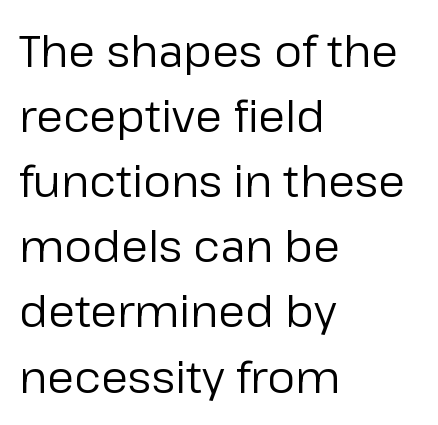
In terms of letterspacing, this is plain default setting. A typesetter would label this face a sans. The space directly below the letters is spotless. Each letter keeps its own natural width here, so spacing adapts to shape. Compared with typical paragraphs, the rows here are spaced about the same.
